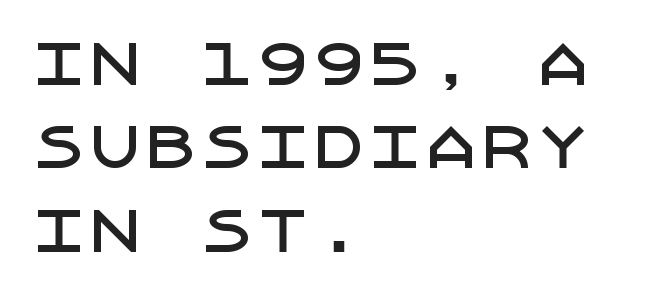
The image shows 56 px sans-serif type, upright; set left-aligned, normal line spacing (1.49x), normal letter spacing, not underlined; low stroke contrast and a large x-height.
